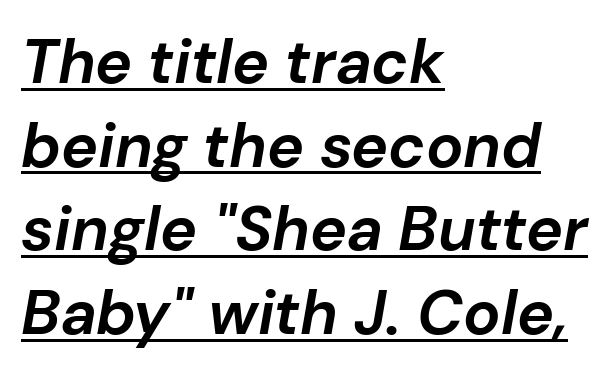
The image shows 62 px bold type, italic (leaning right); set left-aligned, normal line spacing (1.35x), normal letter spacing, underlined; low stroke contrast and a medium x-height.
